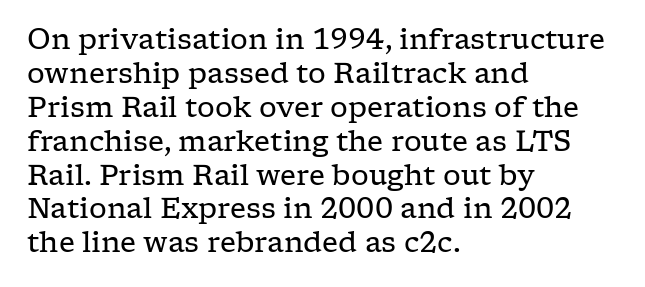
Q: Is the text bold? A: No.
Q: Is the text italic (slanted)? A: No, it is upright.
Q: Is the typeface a serif or a sans-serif typeface? A: Serif.
Q: Is the text underlined? A: No.
Q: How is the paragraph aligned? A: Left-aligned.
Q: Is the spacing between letters normal or unusually wide? A: Normal.
Q: Width (condensed, normal, or wide)? A: Wide.
Q: Stroke contrast? A: Low.
Q: x-height? A: Medium.
Q: Monospaced? A: No.
